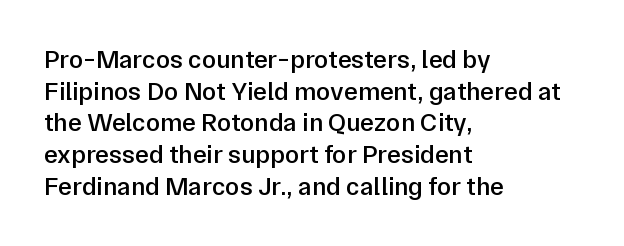
The image shows 26 px text type, upright; set left-aligned, line spacing 1.22x, normal letter spacing, not underlined.
